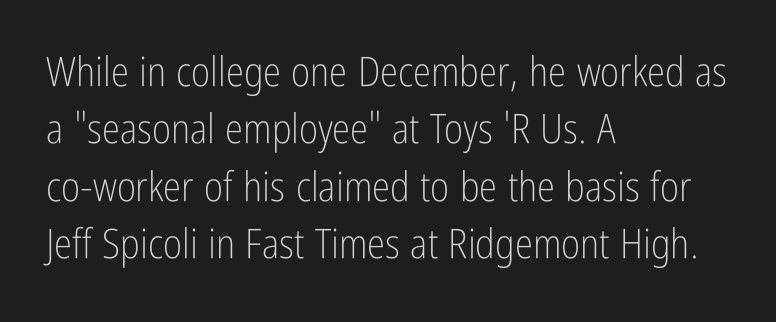
The image shows 41 px light, condensed sans-serif type, upright; set left-aligned, normal line spacing (1.4x), normal letter spacing, not underlined; low stroke contrast and a medium x-height.
